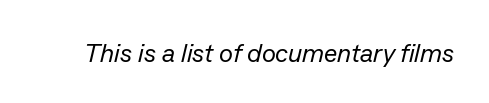
{"italic": "yes", "lean": "right", "slant_degrees": 13, "bold": "no", "underline": "no", "letter_spacing": "normal", "letter_spacing_em": 0.0, "glyph_px": 26}
